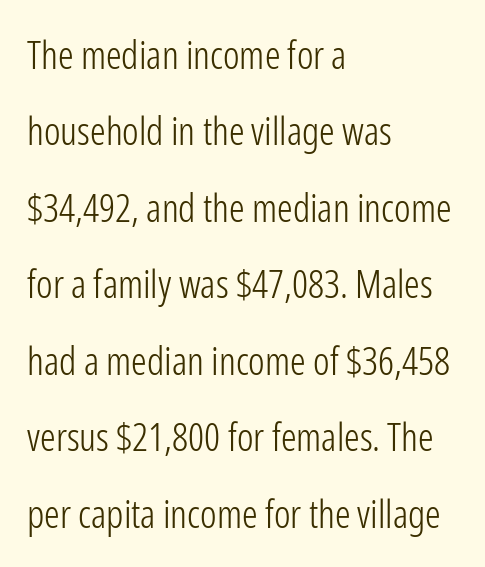
Does the type have serifs? No, each stem ends abruptly. The setting favours the left margin, as ordinary paragraphs usually do. Think of a printed novel: that variable character pitch is what you see here. Observe the ordinary spacing: letters are neighbours, not strangers. Caption: face not bold, strokes unweighted. The typography opts for an upright posture over an oblique one.
